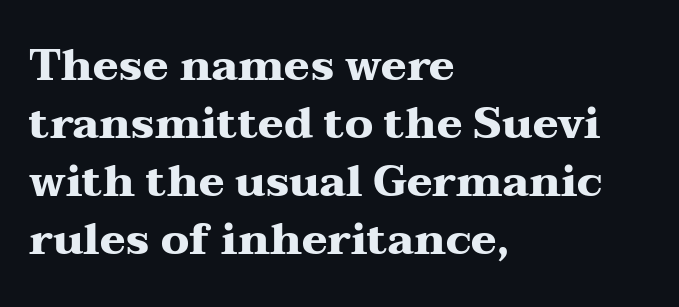
Q: Is the text bold? A: Yes.
Q: Is the text italic (slanted)? A: No, it is upright.
Q: Is the typeface a serif or a sans-serif typeface? A: Serif.
Q: Is the text underlined? A: No.
Q: How is the paragraph aligned? A: Left-aligned.
Q: Is the spacing between letters normal or unusually wide? A: Normal.
Q: Is the spacing between lines tight, normal or loose? A: Normal.
Q: Width (condensed, normal, or wide)? A: Wide.
Q: Stroke contrast? A: Medium.
Q: x-height? A: Medium.
Q: Monospaced? A: No.
